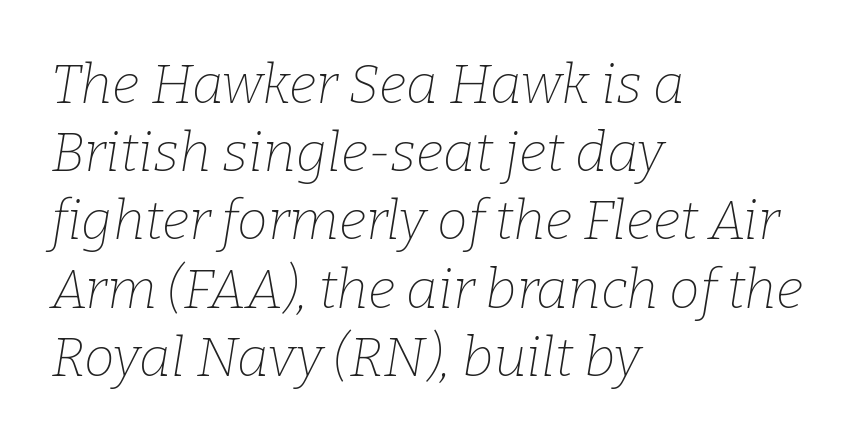
The horizontal fit of the characters is conventional and even. Does the copy run flush right? No — it runs flush left. Descenders hang freely into open space. The typography opts for an oblique posture over an upright one. A serif font was chosen for this passage.
